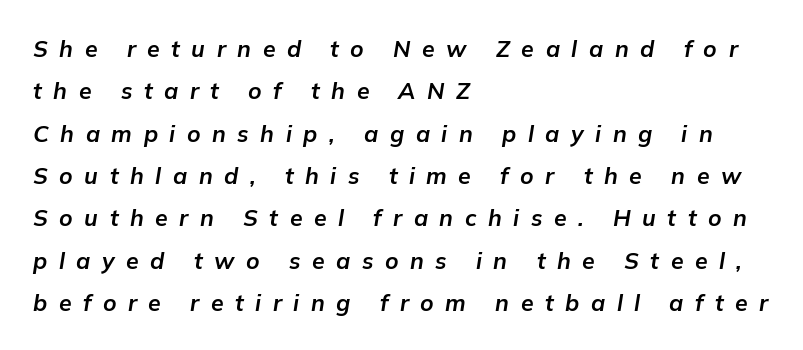
The image shows 23 px bold type, italic (leaning right); set left-aligned, line spacing 1.84x, unusually wide letter spacing (+0.5 em), not underlined.
